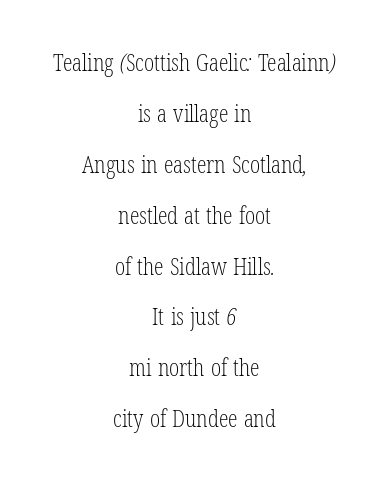
{"bold": "no", "underline": "no", "align": "center", "line_spacing": "loose", "line_spacing_ratio": 2.12, "letter_spacing": "normal", "letter_spacing_em": 0.0, "glyph_px": 24}
